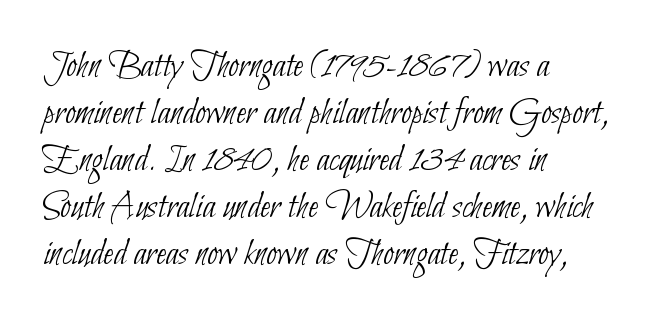
Does the copy run flush right? No — it runs flush left. No extra tracking has been applied to these lines. Only glyphs here, with clear space below each row. Stems here are at most as thick as an everyday book face.
